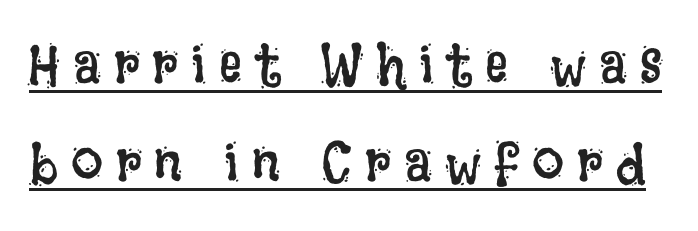
{"italic": "no", "bold": "no", "weight": "regular", "width": "condensed", "stroke_contrast": "low", "x_height": "large", "monospaced": "no", "underline": "yes", "line_spacing_ratio": 1.72, "letter_spacing": "wide", "letter_spacing_em": 0.23, "glyph_px": 57}
